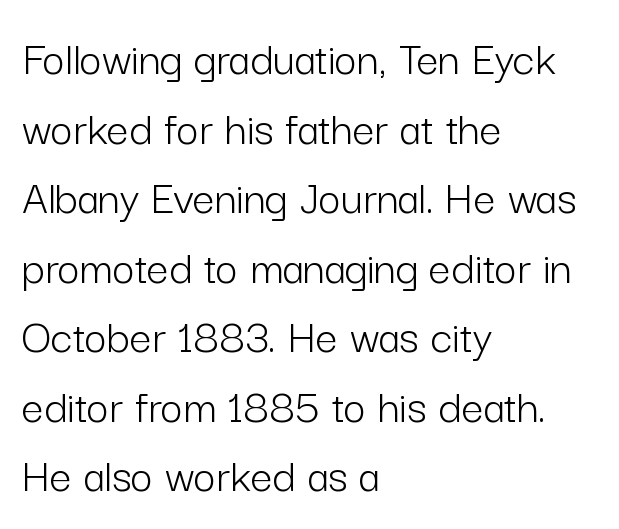
{"serif": "no", "italic": "no", "bold": "no", "weight": "light", "width": "normal", "stroke_contrast": "low", "x_height": "medium", "monospaced": "no", "underline": "no", "align": "left", "line_spacing": "normal", "line_spacing_ratio": 1.42, "letter_spacing": "normal", "letter_spacing_em": 0.0, "glyph_px": 49}
